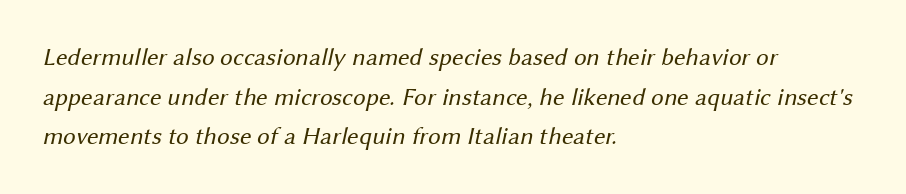
The image shows 25 px text type; set left-aligned, normal line spacing (1.59x), normal letter spacing, not underlined.
